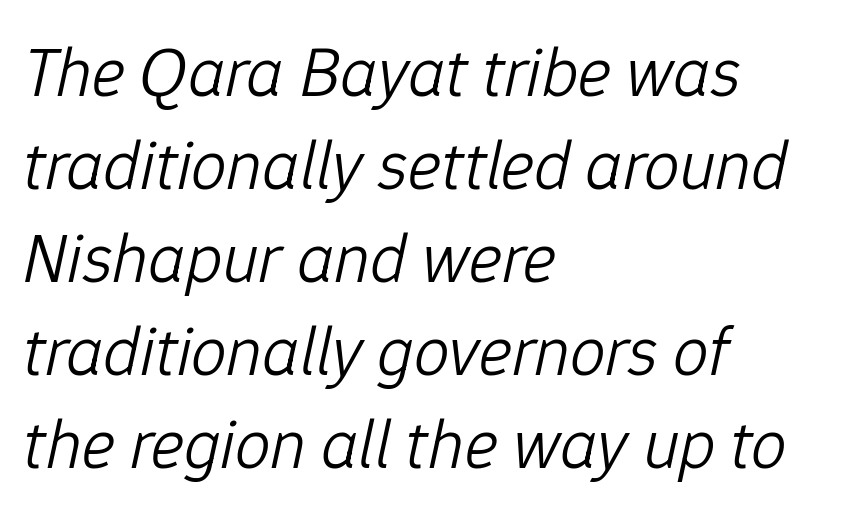
{"italic": "yes", "lean": "right", "slant_degrees": 12, "bold": "no", "weight": "light", "width": "normal", "stroke_contrast": "low", "x_height": "medium", "monospaced": "no", "underline": "no", "align": "left", "line_spacing": "normal", "line_spacing_ratio": 1.31, "letter_spacing": "normal", "letter_spacing_em": 0.0, "glyph_px": 71}
